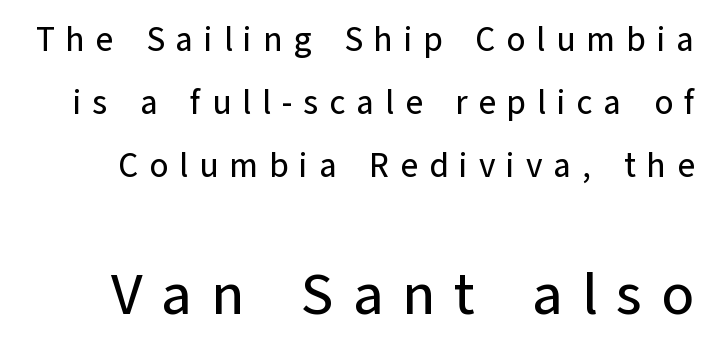
The image shows 59 px sans-serif type, upright; set line spacing 1.86x, unusually wide letter spacing (+0.32 em), not underlined; the second (bottom) block is 1.74x larger; low stroke contrast and a medium x-height.
